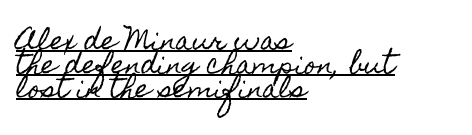
The image shows 25 px text type; set left-aligned, tight line spacing (0.96x), normal letter spacing, underlined.
